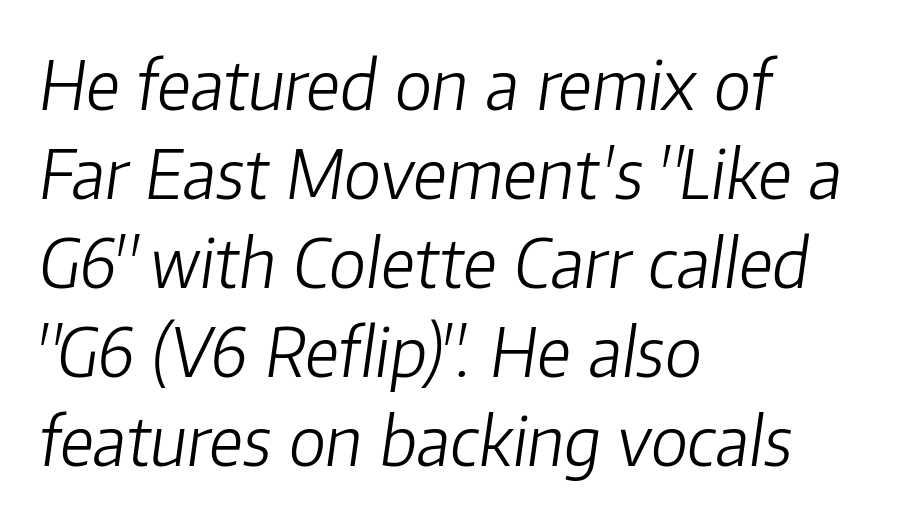
The image shows 67 px light type, italic (leaning right); set left-aligned, normal line spacing (1.33x), normal letter spacing, not underlined; low stroke contrast and a medium x-height.
